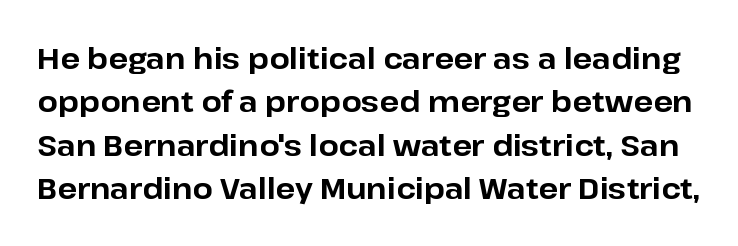
{"serif": "no", "italic": "no", "bold": "yes", "weight": "bold", "width": "normal", "stroke_contrast": "low", "x_height": "medium", "monospaced": "no", "underline": "no", "line_spacing": "normal", "line_spacing_ratio": 1.5, "letter_spacing": "normal", "letter_spacing_em": 0.0, "glyph_px": 29}
